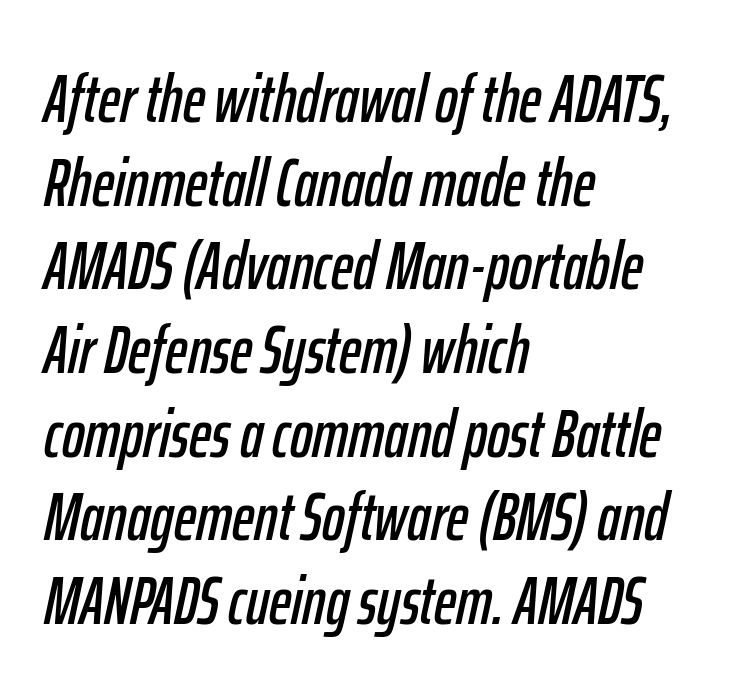
The image shows 68 px condensed type, italic (leaning right); set left-aligned, line spacing 1.23x, normal letter spacing, not underlined; low stroke contrast and a medium x-height.
